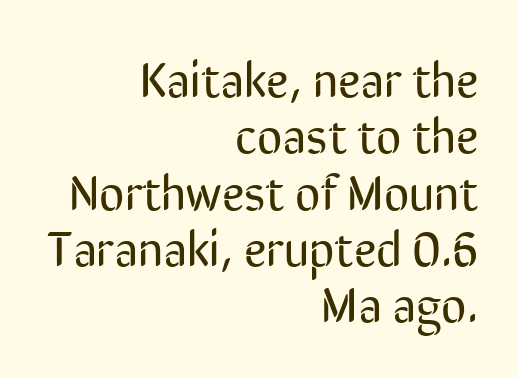
{"serif": "no", "italic": "no", "bold": "no", "weight": "regular", "width": "condensed", "stroke_contrast": "low", "x_height": "medium", "monospaced": "no", "underline": "no", "align": "right", "line_spacing": "tight", "line_spacing_ratio": 1.15, "letter_spacing": "normal", "letter_spacing_em": 0.0, "glyph_px": 49}
